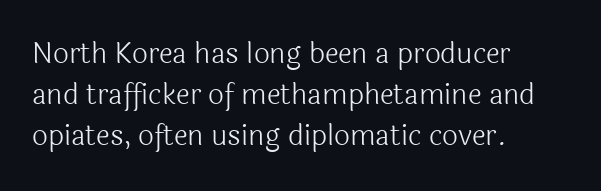
The image shows 28 px light sans-serif type, upright; set left-aligned, normal line spacing (1.47x), normal letter spacing, not underlined; a medium x-height.
